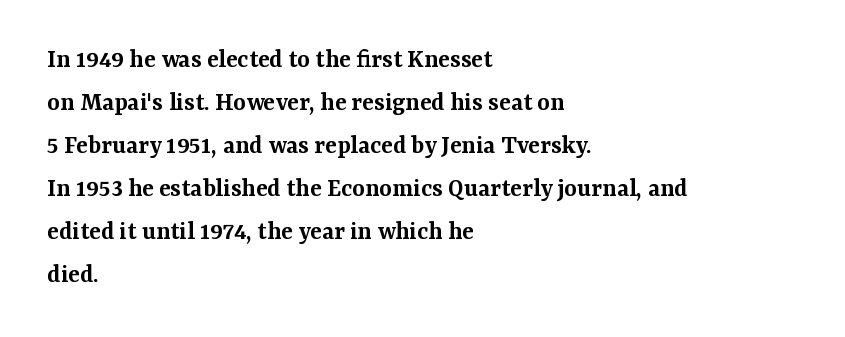
Decoration check: the copy has no underline. A classic flush-left, rag-right setting is used for this passage. Notice how descenders clear the ascenders below comfortably — that's standard leading. Tracking value appears to be zero — textbook default spacing.
